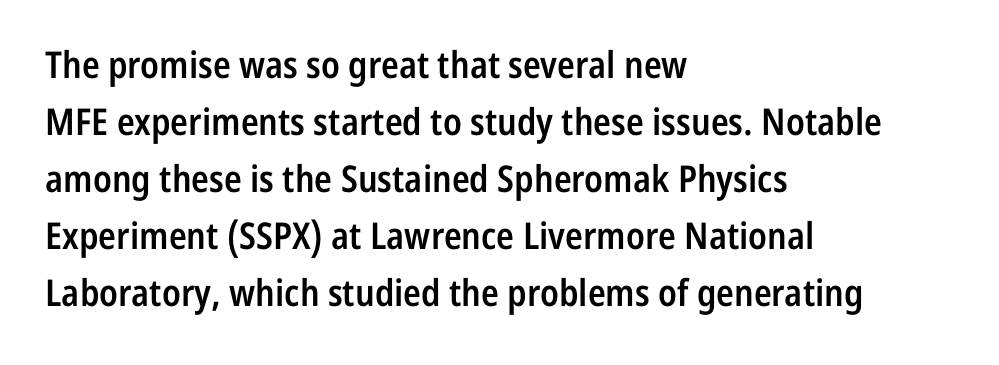
The image shows 37 px semibold, condensed sans-serif type, upright; set left-aligned, normal line spacing (1.54x), normal letter spacing, not underlined; low stroke contrast and a medium x-height.
